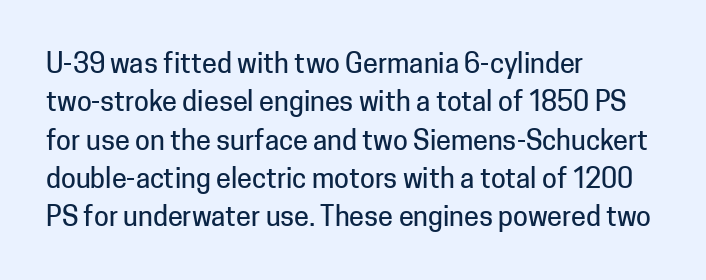
{"italic": "no", "underline": "no", "align": "left", "line_spacing": "normal", "line_spacing_ratio": 1.42, "letter_spacing": "normal", "letter_spacing_em": 0.0, "glyph_px": 27}
